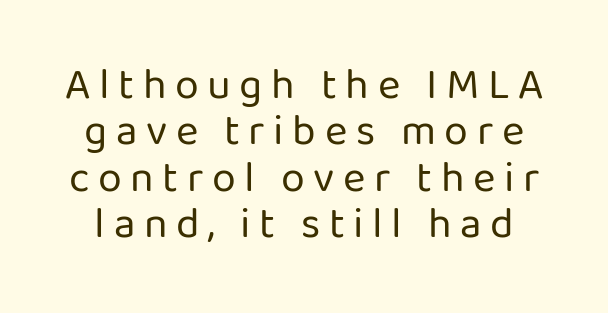
{"serif": "no", "italic": "no", "bold": "no", "weight": "regular", "width": "normal", "stroke_contrast": "low", "x_height": "medium", "monospaced": "no", "underline": "no", "line_spacing": "tight", "line_spacing_ratio": 1.08, "letter_spacing": "wide", "letter_spacing_em": 0.2, "glyph_px": 43}
